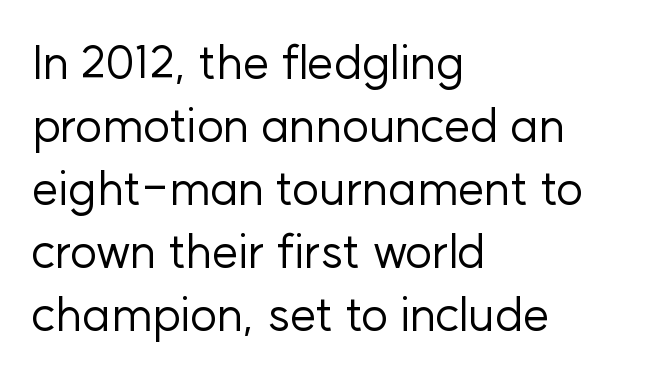
The image shows 47 px regular-weight sans-serif type, upright; set left-aligned, normal line spacing (1.34x), normal letter spacing, not underlined; low stroke contrast and a medium x-height.
